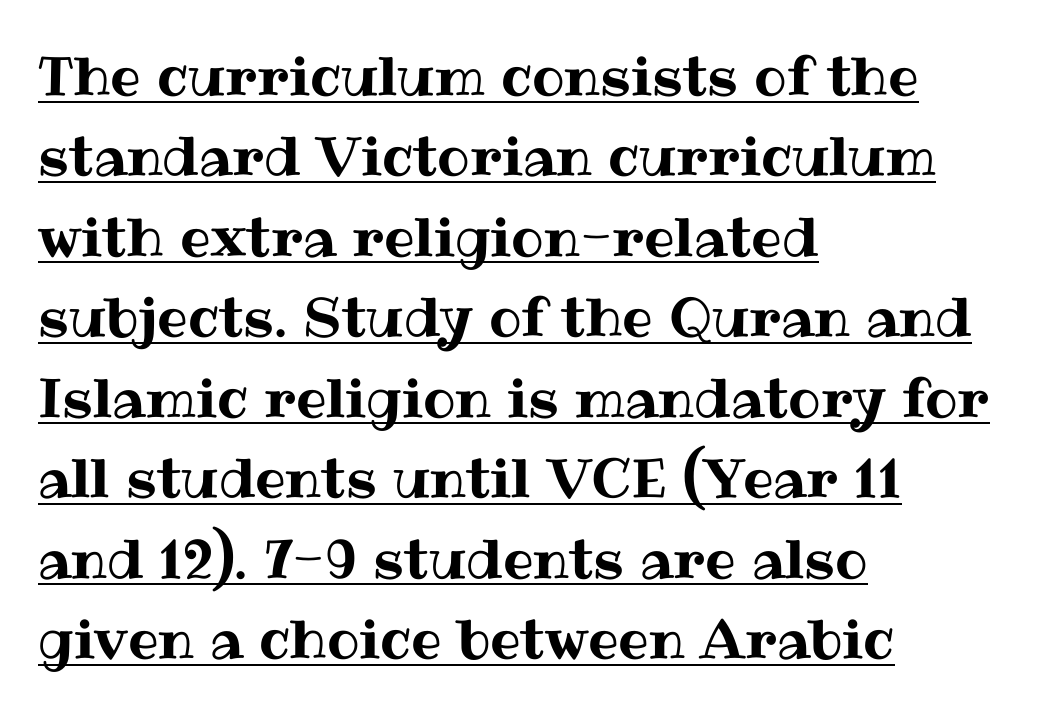
{"italic": "no", "width": "normal", "stroke_contrast": "medium", "x_height": "medium", "monospaced": "no", "underline": "yes", "align": "left", "line_spacing": "normal", "line_spacing_ratio": 1.49, "letter_spacing": "normal", "letter_spacing_em": 0.0, "glyph_px": 54}
